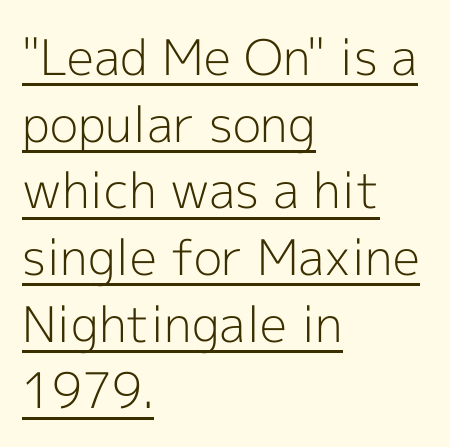
Q: Is the text bold? A: No.
Q: Is the text italic (slanted)? A: No, it is upright.
Q: Is the typeface a serif or a sans-serif typeface? A: Sans-serif.
Q: Is the text underlined? A: Yes.
Q: How is the paragraph aligned? A: Left-aligned.
Q: Is the spacing between letters normal or unusually wide? A: Normal.
Q: Is the spacing between lines tight, normal or loose? A: Normal.
Q: Width (condensed, normal, or wide)? A: Normal.
Q: x-height? A: Medium.
Q: Monospaced? A: No.
